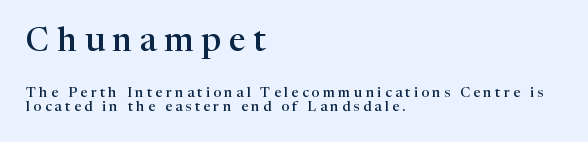
Q: Is the text bold? A: Semi-bold.
Q: Is the text italic (slanted)? A: No, it is upright.
Q: Is the typeface a serif or a sans-serif typeface? A: Serif.
Q: Is the text underlined? A: No.
Q: How is the paragraph aligned? A: Left-aligned.
Q: Is the spacing between letters normal or unusually wide? A: Unusually wide.
Q: Is the spacing between lines tight, normal or loose? A: Tight.
Q: Which block of text is set in a larger size, the first (top) or the second (bottom)? A: The first (top) one.
Q: Width (condensed, normal, or wide)? A: Normal.
Q: Stroke contrast? A: High.
Q: x-height? A: Medium.
Q: Monospaced? A: No.
